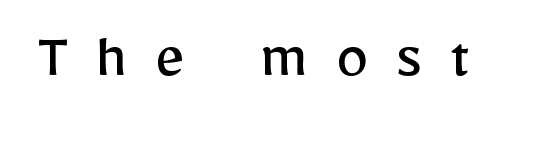
The image shows 66 px regular-weight sans-serif type, upright; set unusually wide letter spacing (+0.42 em), not underlined; low stroke contrast and a medium x-height.
